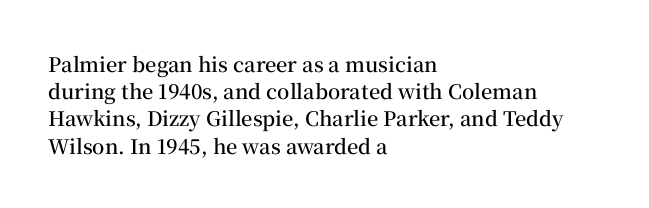
{"italic": "no", "bold": "semi", "underline": "no", "align": "left", "line_spacing": "normal", "line_spacing_ratio": 1.36, "letter_spacing": "normal", "letter_spacing_em": 0.0, "glyph_px": 20}
